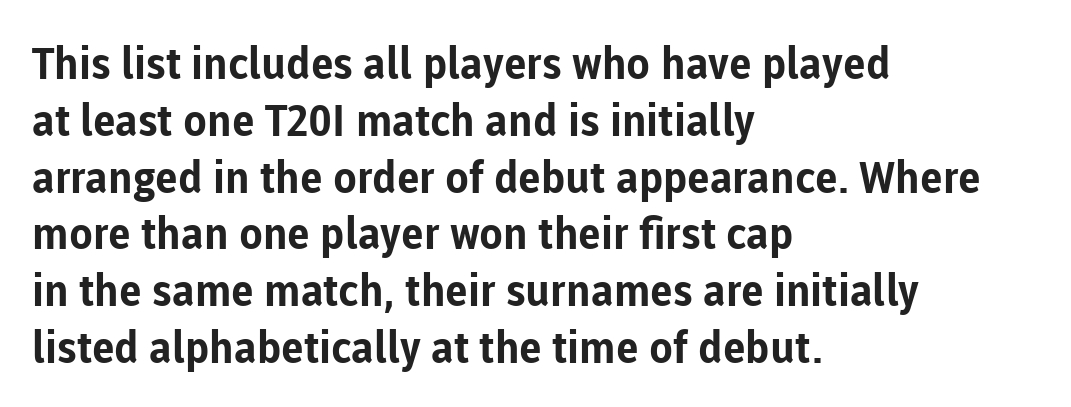
Q: Is the text bold? A: Yes.
Q: Is the text italic (slanted)? A: No, it is upright.
Q: Is the typeface a serif or a sans-serif typeface? A: Sans-serif.
Q: Is the text underlined? A: No.
Q: How is the paragraph aligned? A: Left-aligned.
Q: Is the spacing between letters normal or unusually wide? A: Normal.
Q: Is the spacing between lines tight, normal or loose? A: Normal.
Q: Width (condensed, normal, or wide)? A: Normal.
Q: Stroke contrast? A: Low.
Q: x-height? A: Medium.
Q: Monospaced? A: No.
